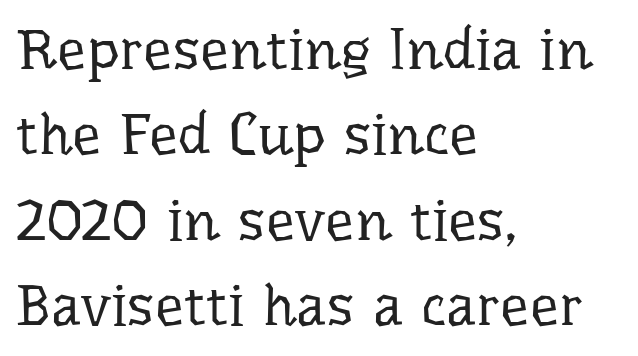
{"serif": "yes", "italic": "no", "bold": "no", "weight": "regular", "width": "normal", "stroke_contrast": "low", "x_height": "medium", "monospaced": "no", "underline": "no", "align": "left", "line_spacing": "normal", "line_spacing_ratio": 1.47, "letter_spacing": "normal", "letter_spacing_em": 0.0, "glyph_px": 58}
